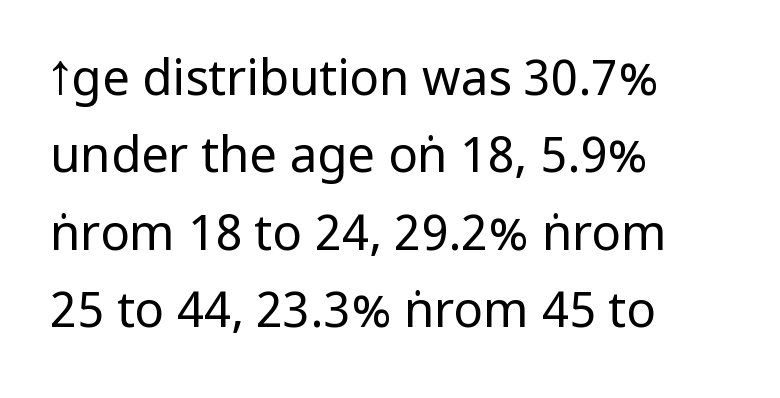
The image shows 49 px regular-weight, condensed sans-serif type, upright; set left-aligned, normal line spacing (1.58x), normal letter spacing, not underlined; low stroke contrast.
